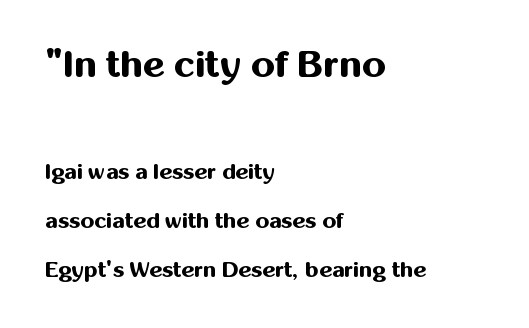
Q: Is the text bold? A: Yes.
Q: Is the text italic (slanted)? A: No, it is upright.
Q: Is the typeface a serif or a sans-serif typeface? A: Sans-serif.
Q: Is the text underlined? A: No.
Q: How is the paragraph aligned? A: Left-aligned.
Q: Is the spacing between letters normal or unusually wide? A: Normal.
Q: Is the spacing between lines tight, normal or loose? A: Loose.
Q: Which block of text is set in a larger size, the first (top) or the second (bottom)? A: The first (top) one.
Q: Width (condensed, normal, or wide)? A: Normal.
Q: Stroke contrast? A: Medium.
Q: x-height? A: Medium.
Q: Monospaced? A: No.
